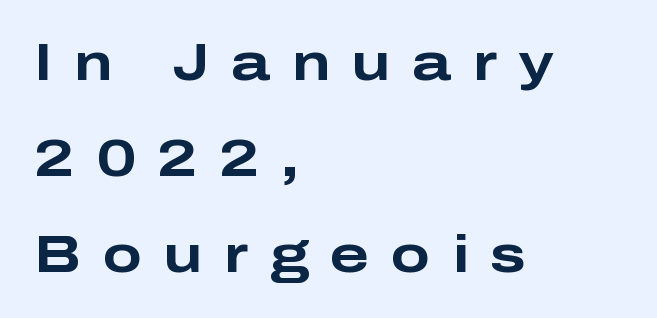
Letter spacing: wide. Think of a printed novel: that variable character pitch is what you see here. Type without underlining. Does the weight exceed regular? Yes, all the way to bold.
